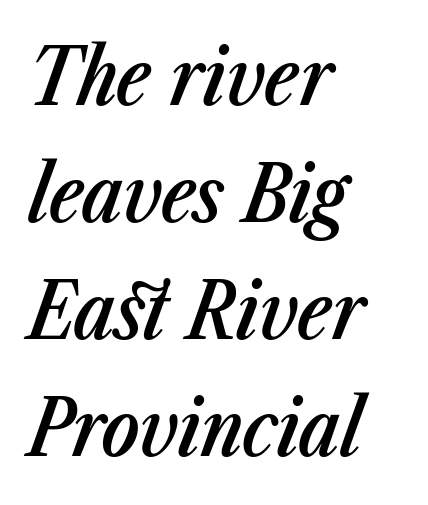
The image shows 79 px semibold, condensed type, italic (leaning right); set left-aligned, normal line spacing (1.48x), normal letter spacing, not underlined; low stroke contrast and a medium x-height.
